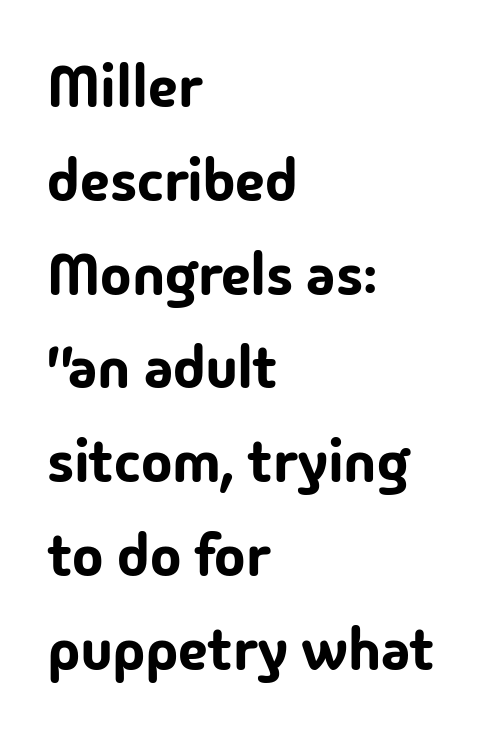
{"serif": "no", "italic": "no", "width": "normal", "stroke_contrast": "low", "x_height": "medium", "monospaced": "no", "underline": "no", "align": "left", "line_spacing": "normal", "line_spacing_ratio": 1.59, "letter_spacing": "normal", "letter_spacing_em": 0.0, "glyph_px": 59}
